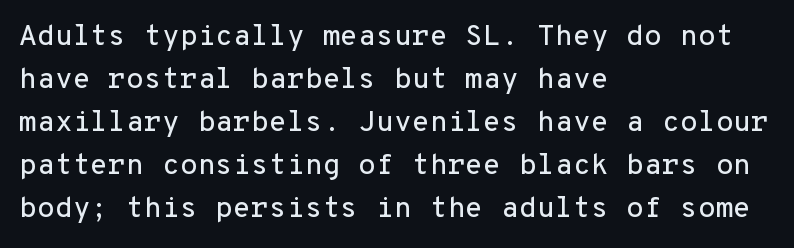
{"serif": "no", "italic": "no", "width": "normal", "stroke_contrast": "low", "x_height": "medium", "monospaced": "yes", "underline": "no", "align": "left", "line_spacing": "normal", "line_spacing_ratio": 1.48, "letter_spacing": "normal", "letter_spacing_em": 0.0, "glyph_px": 29}
